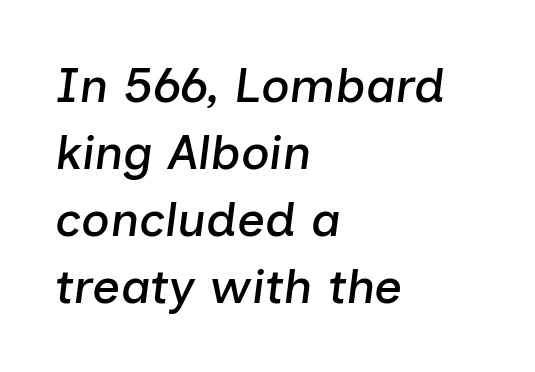
Q: Is the text italic (slanted)? A: Yes, it leans right by about 7 degrees.
Q: Is the text underlined? A: No.
Q: How is the paragraph aligned? A: Left-aligned.
Q: Is the spacing between letters normal or unusually wide? A: Normal.
Q: Is the spacing between lines tight, normal or loose? A: Normal.
Q: Width (condensed, normal, or wide)? A: Normal.
Q: Stroke contrast? A: Low.
Q: x-height? A: Medium.
Q: Monospaced? A: No.
